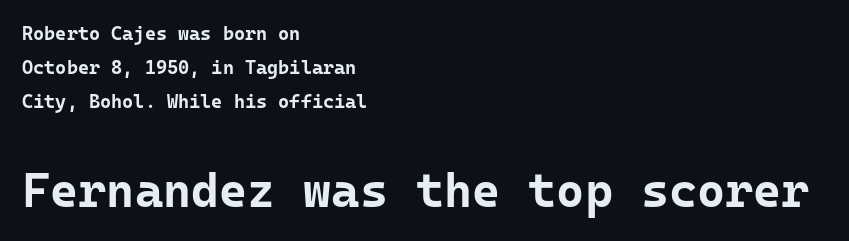
{"serif": "no", "italic": "no", "bold": "yes", "weight": "bold", "width": "normal", "stroke_contrast": "low", "x_height": "medium", "monospaced": "yes", "underline": "no", "align": "left", "line_spacing_ratio": 1.78, "letter_spacing": "normal", "letter_spacing_em": 0.0, "larger_block": "second", "size_ratio": 2.53, "glyph_px": 48}
